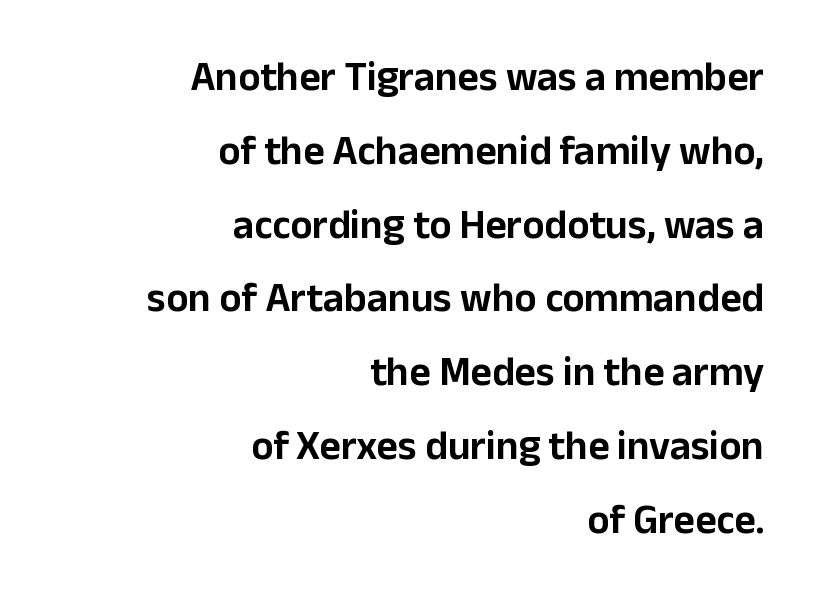
The image shows 41 px sans-serif type, upright; set right-aligned, line spacing 1.8x, normal letter spacing, not underlined; low stroke contrast and a medium x-height.
